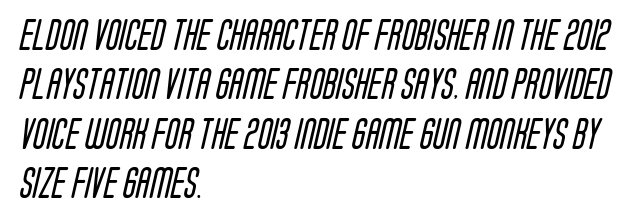
The image shows 31 px regular-weight, condensed sans-serif type; set left-aligned, normal line spacing (1.59x), normal letter spacing, not underlined; low stroke contrast and a large x-height.
